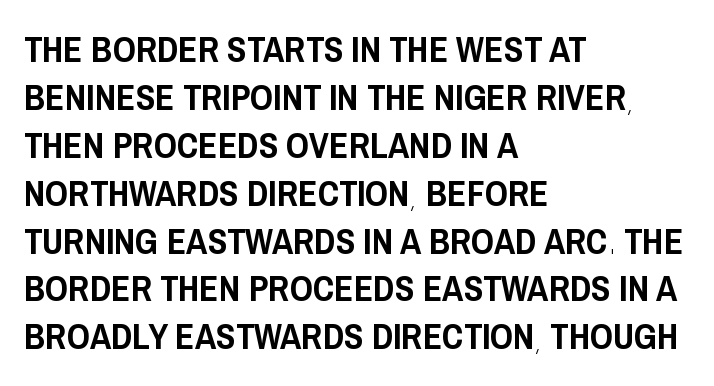
The image shows 36 px condensed sans-serif type, upright; set left-aligned, normal line spacing (1.33x), normal letter spacing, not underlined; low stroke contrast and a large x-height.
